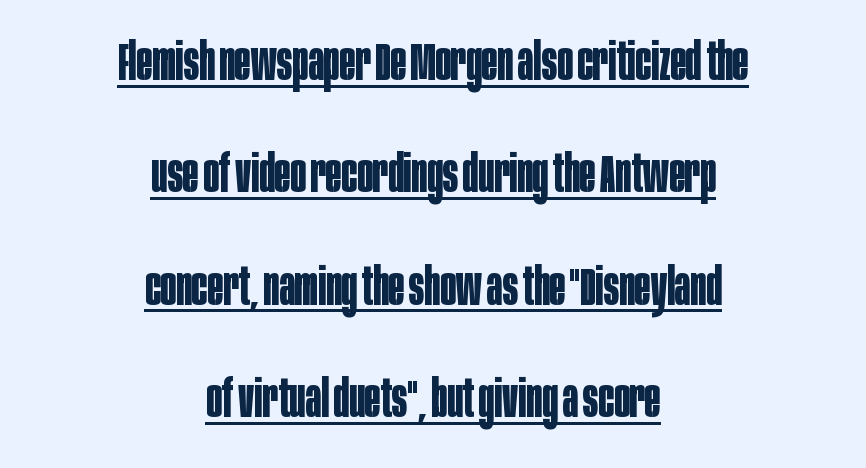
{"serif": "no", "italic": "no", "bold": "yes", "weight": "bold", "width": "condensed", "stroke_contrast": "low", "x_height": "large", "monospaced": "no", "underline": "yes", "align": "center", "line_spacing": "loose", "line_spacing_ratio": 2.16, "letter_spacing": "normal", "letter_spacing_em": 0.0, "glyph_px": 52}
